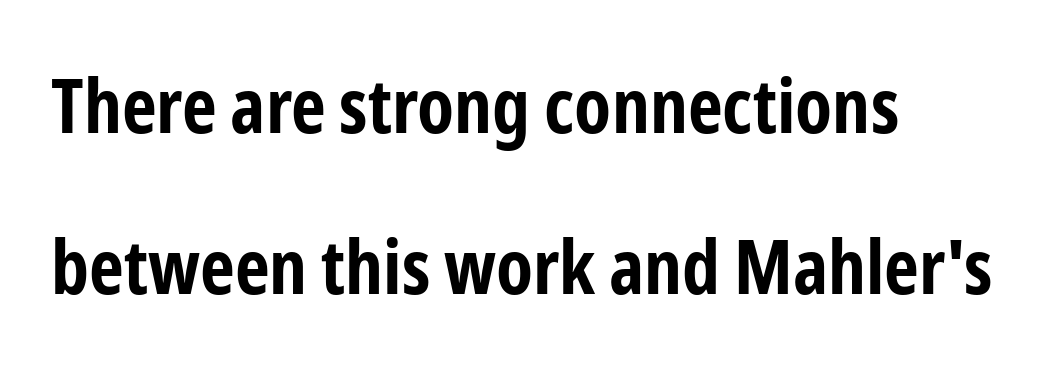
The face used here has the dense, thick strokes of a bold. Letterform terminals end flat and unadorned throughout the passage. The horizontal fit of the characters is conventional and even. You could not count columns in this text — the font is proportionally spaced. Designer's note — italics off, roman on. The lines in this sample share a left origin and differ only in where they stop.
